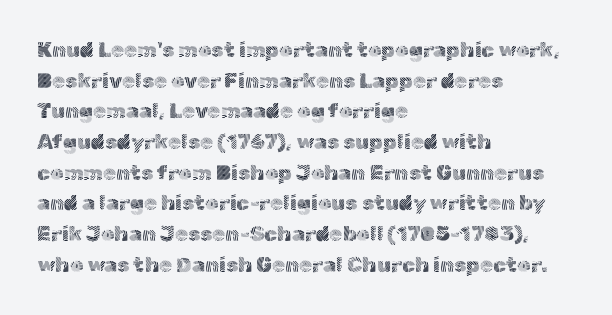
The strip under each line holds only bare page. The lines in this sample share a left origin and differ only in where they stop. The block of text has a typical density, with ordinary space between rows. A typesetter would call this zero additional tracking. Each stroke keeps to a modest, everyday thickness or less. Style check: upright.
